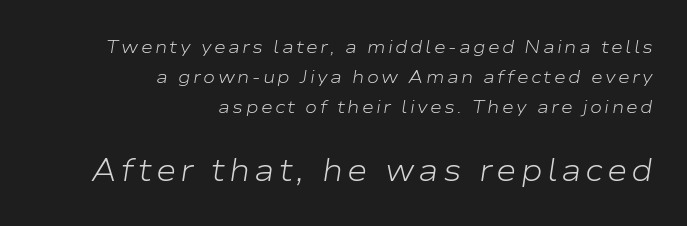
{"italic": "yes", "lean": "right", "slant_degrees": 9, "bold": "no", "weight": "light", "width": "wide", "stroke_contrast": "low", "x_height": "medium", "monospaced": "no", "underline": "no", "align": "right", "line_spacing": "normal", "line_spacing_ratio": 1.67, "larger_block": "second", "size_ratio": 1.72, "glyph_px": 31}
